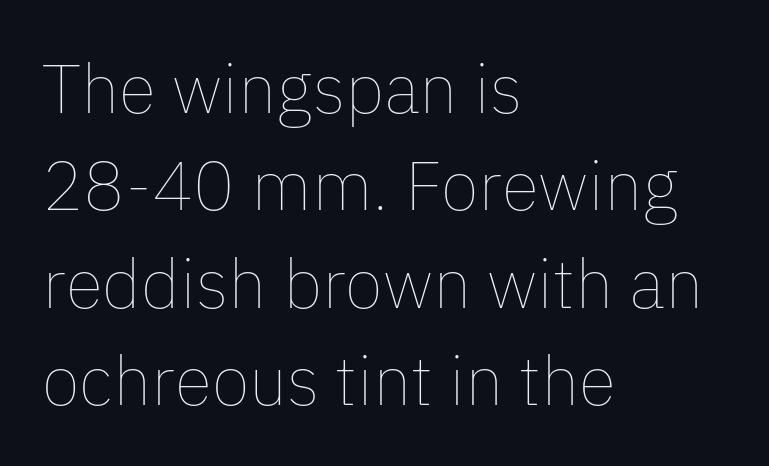
Q: Is the text bold? A: No.
Q: Is the text italic (slanted)? A: No, it is upright.
Q: Is the text underlined? A: No.
Q: How is the paragraph aligned? A: Left-aligned.
Q: Is the spacing between letters normal or unusually wide? A: Normal.
Q: Is the spacing between lines tight, normal or loose? A: Normal.
Q: Width (condensed, normal, or wide)? A: Normal.
Q: Stroke contrast? A: Low.
Q: x-height? A: Medium.
Q: Monospaced? A: No.
